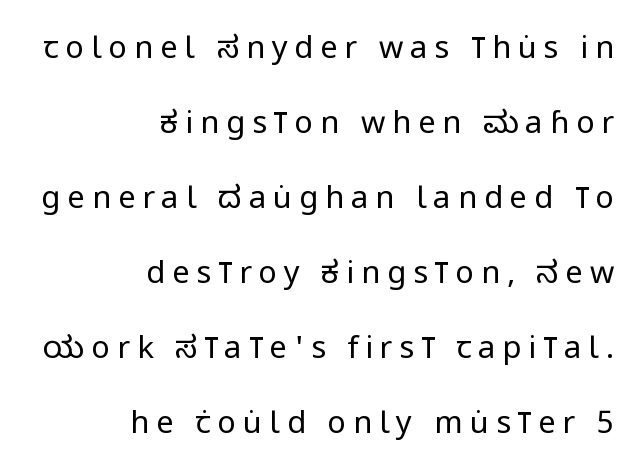
The image shows 31 px regular-weight, condensed sans-serif type, upright; set right-aligned, loose line spacing (2.42x), unusually wide letter spacing (+0.22 em), not underlined; low stroke contrast and a large x-height.
